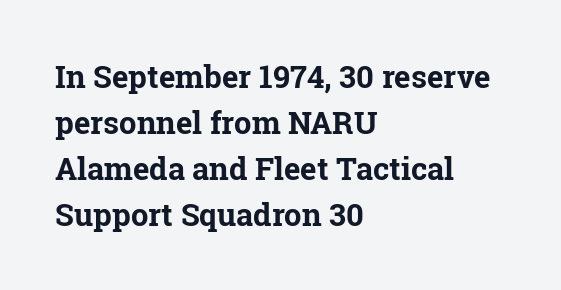
{"serif": "yes", "italic": "no", "bold": "yes", "weight": "bold", "width": "normal", "stroke_contrast": "low", "x_height": "medium", "monospaced": "no", "underline": "no", "align": "left", "line_spacing": "normal", "line_spacing_ratio": 1.48, "letter_spacing": "normal", "letter_spacing_em": 0.0, "glyph_px": 31}
